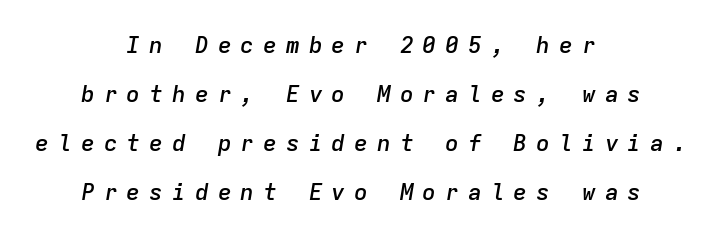
Baseline-to-baseline distance is far greater than the letter height. The axis of the letterforms is tilted away from vertical. The horizontal fit of the characters is loose and conspicuously gappy. These words are printed semibold, heavier than regular yet not bold.
